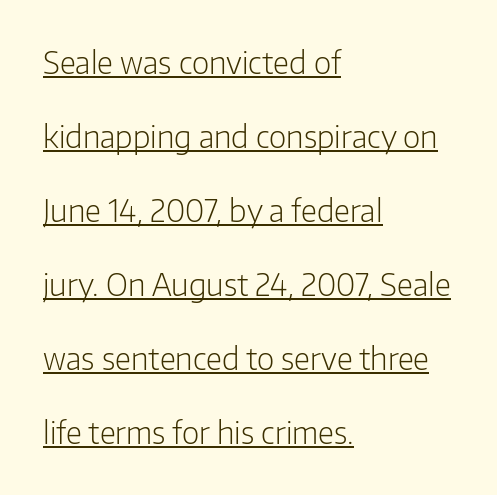
The lettering holds an erect, upright posture throughout. Nope, no serifs anywhere on these letters. The paragraph has a hard left edge and a soft right edge. Weight: in the light-to-regular range. There is no visible air inserted between adjacent glyphs. The face used here appears with an underline applied.
